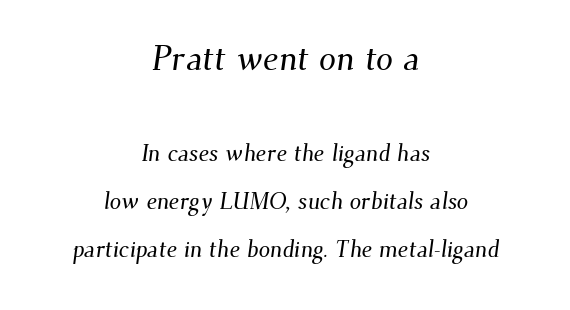
Does the copy run flush right? No — it is centered line by line. No extra tracking has been applied to these lines. One glance says open: line gaps are wider than usual. Is this a sans? No — the strokes have serifs.
